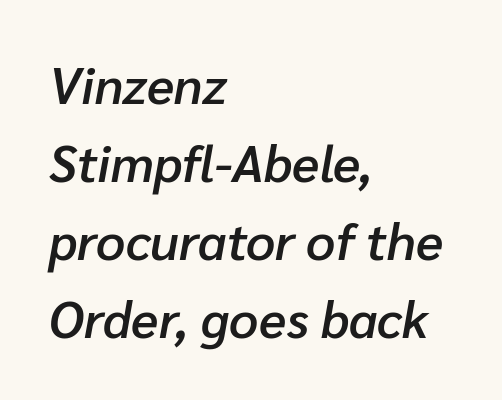
Does the weight exceed regular? Yes, but only to semibold. Summary of vertical rhythm: regular, with standard interline spacing. The letters advance in unequal steps, a hallmark of proportional type. The lettering tilts uniformly, giving the passage an italic look. Type without underlining. Notice how the passage keeps a crisp vertical edge on the left only.
